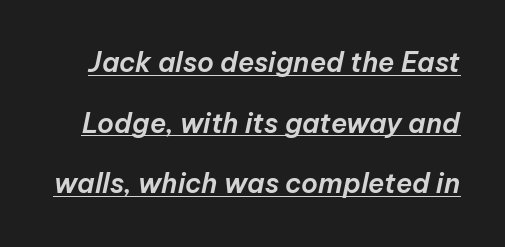
{"italic": "yes", "lean": "right", "slant_degrees": 12, "underline": "yes", "line_spacing": "loose", "line_spacing_ratio": 2.25, "letter_spacing": "normal", "letter_spacing_em": 0.0, "glyph_px": 27}
